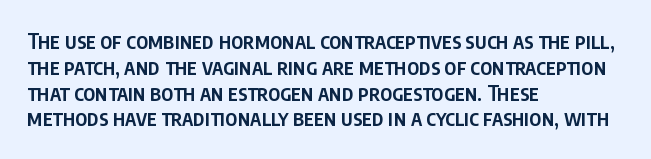
The image shows 21 px text type, upright; set left-aligned, line spacing 1.23x, normal letter spacing, not underlined.
